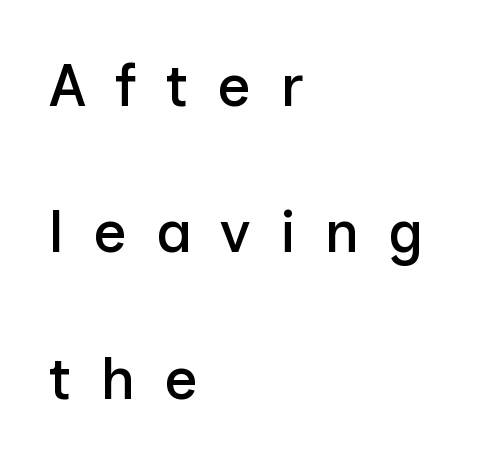
{"serif": "no", "italic": "no", "width": "normal", "stroke_contrast": "low", "x_height": "medium", "monospaced": "no", "underline": "no", "align": "left", "line_spacing": "loose", "line_spacing_ratio": 2.48, "letter_spacing": "wide", "letter_spacing_em": 0.49, "glyph_px": 59}
